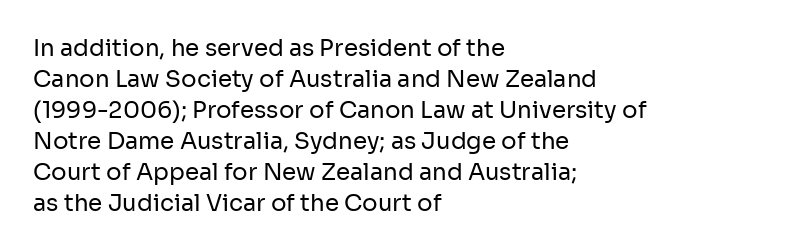
The image shows 23 px text type, upright; set left-aligned, normal line spacing (1.35x), normal letter spacing, not underlined.
